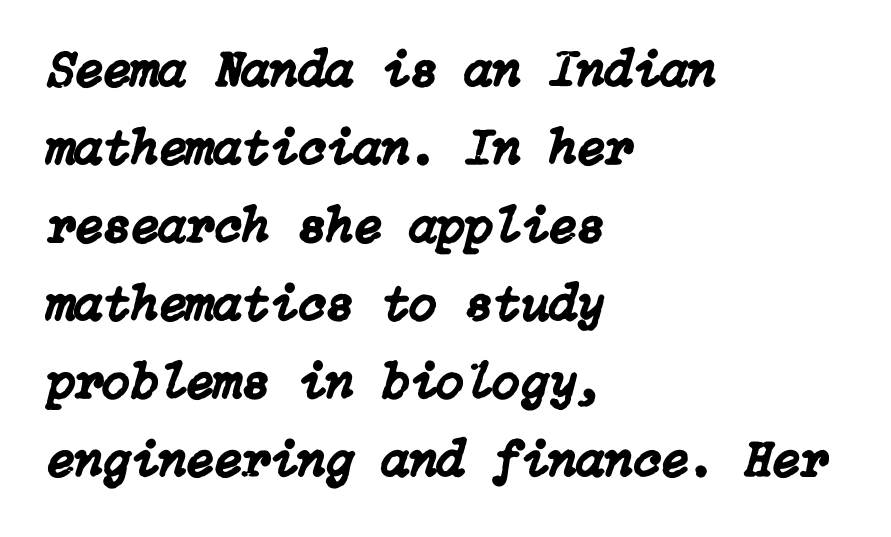
Q: Is the text italic (slanted)? A: Yes, it leans right by about 15 degrees.
Q: Is the text underlined? A: No.
Q: How is the paragraph aligned? A: Left-aligned.
Q: Is the spacing between letters normal or unusually wide? A: Normal.
Q: Is the spacing between lines tight, normal or loose? A: Normal.
Q: Width (condensed, normal, or wide)? A: Normal.
Q: Stroke contrast? A: Low.
Q: x-height? A: Medium.
